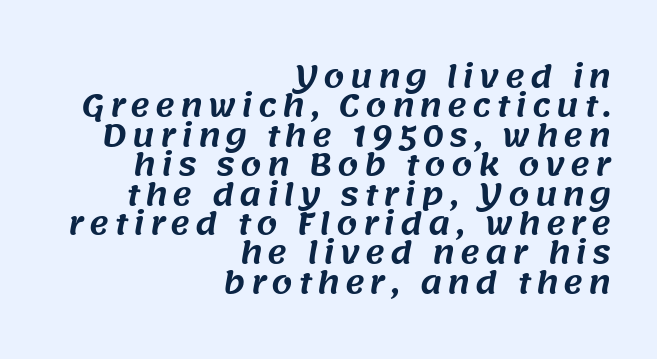
Q: Is the typeface a serif or a sans-serif typeface? A: Sans-serif.
Q: Is the text underlined? A: No.
Q: How is the paragraph aligned? A: Right-aligned.
Q: Is the spacing between lines tight, normal or loose? A: Tight.
Q: Width (condensed, normal, or wide)? A: Normal.
Q: Stroke contrast? A: Medium.
Q: x-height? A: Large.
Q: Monospaced? A: No.
